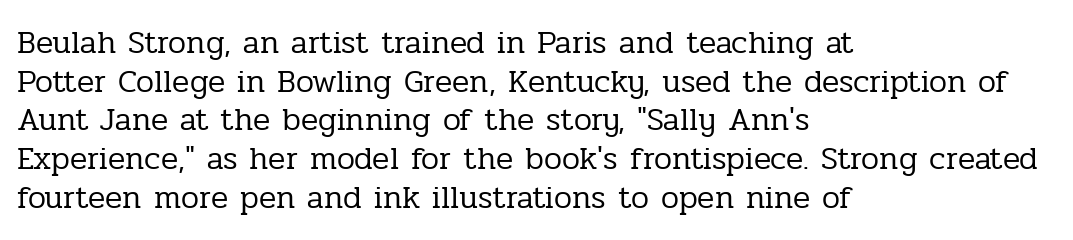
Q: Is the text bold? A: No.
Q: Is the text italic (slanted)? A: No, it is upright.
Q: Is the typeface a serif or a sans-serif typeface? A: Serif.
Q: Is the text underlined? A: No.
Q: How is the paragraph aligned? A: Left-aligned.
Q: Is the spacing between letters normal or unusually wide? A: Normal.
Q: Width (condensed, normal, or wide)? A: Normal.
Q: Stroke contrast? A: Low.
Q: x-height? A: Medium.
Q: Monospaced? A: No.
